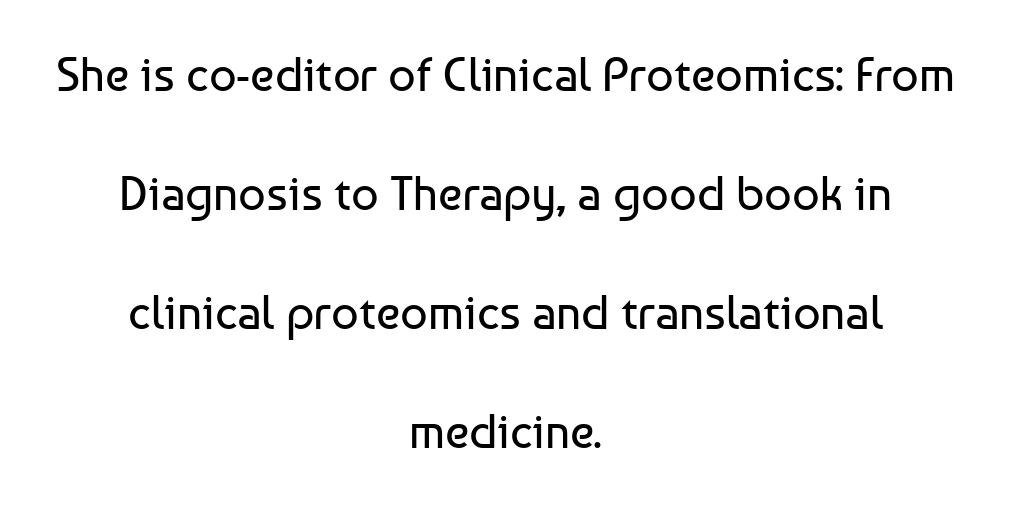
{"serif": "no", "italic": "no", "bold": "no", "weight": "regular", "width": "normal", "stroke_contrast": "low", "x_height": "medium", "monospaced": "no", "underline": "no", "align": "center", "line_spacing": "loose", "line_spacing_ratio": 2.48, "letter_spacing": "normal", "letter_spacing_em": 0.0, "glyph_px": 48}
